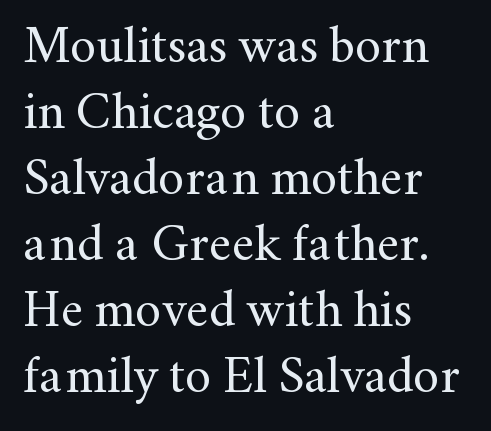
The image shows 52 px regular-weight serif type, upright; set left-aligned, normal line spacing (1.27x), normal letter spacing, not underlined; medium stroke contrast and a small x-height.
